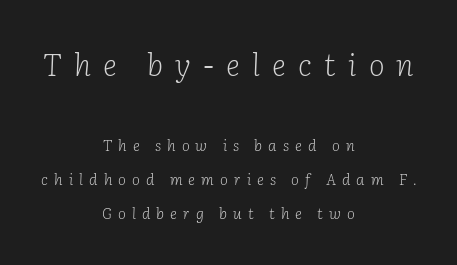
The passage is arranged like a title page — every line centered. You get the large type first, then a drop to smaller type. Would a proofreader flag this as italicized? Yes. You can tell from the footed stems that serif type was used.
